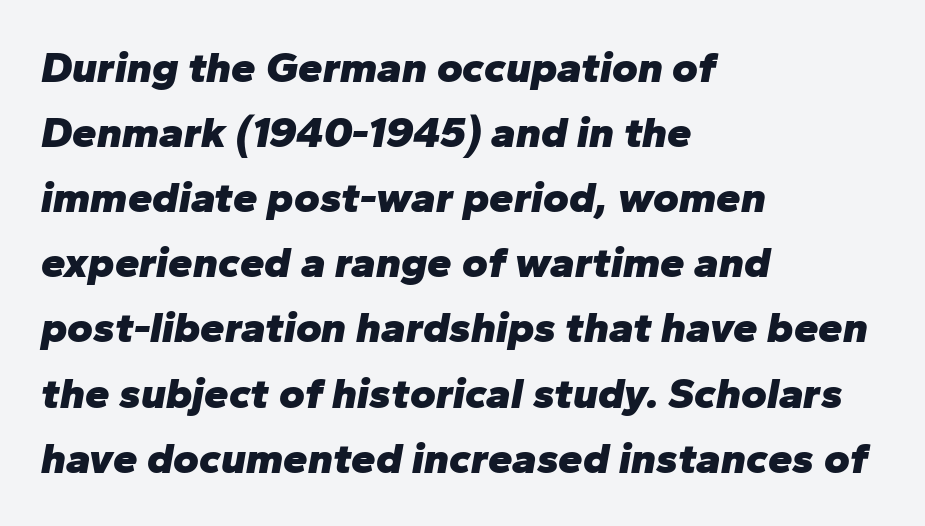
Q: Is the text bold? A: Yes.
Q: Is the text italic (slanted)? A: Yes, it leans right by about 10 degrees.
Q: Is the text underlined? A: No.
Q: How is the paragraph aligned? A: Left-aligned.
Q: Is the spacing between letters normal or unusually wide? A: Normal.
Q: Is the spacing between lines tight, normal or loose? A: Normal.
Q: Width (condensed, normal, or wide)? A: Normal.
Q: Stroke contrast? A: Low.
Q: x-height? A: Medium.
Q: Monospaced? A: No.
